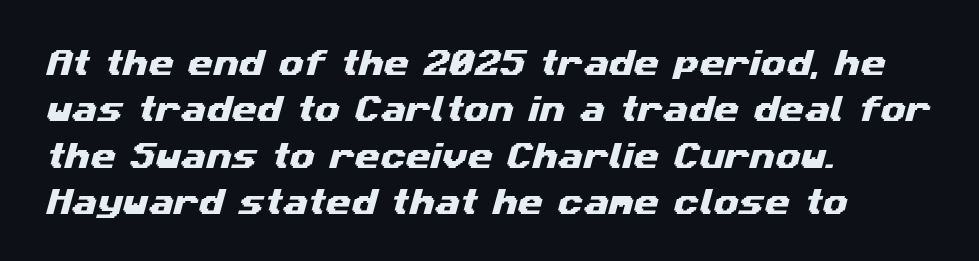
This is sans-serif lettering, the kind often seen on screens and signage. The passage shown stacks its lines at a standard gap. Check under the words: just untouched page. Looks like regular typesetting: each glyph gets only the width it needs.
